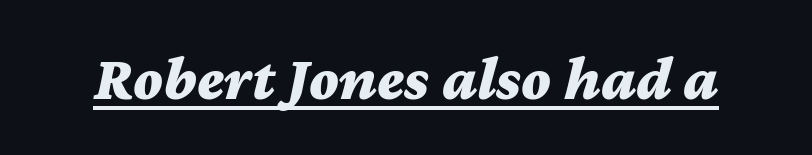
{"italic": "yes", "lean": "right", "slant_degrees": 12, "bold": "yes", "weight": "bold", "width": "wide", "stroke_contrast": "medium", "x_height": "medium", "monospaced": "no", "underline": "yes", "letter_spacing": "normal", "letter_spacing_em": 0.0, "glyph_px": 62}
